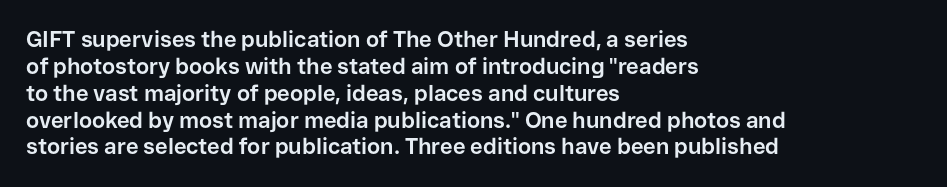
The image shows 22 px bold type, upright; set left-aligned, line spacing 1.22x, normal letter spacing, not underlined.
